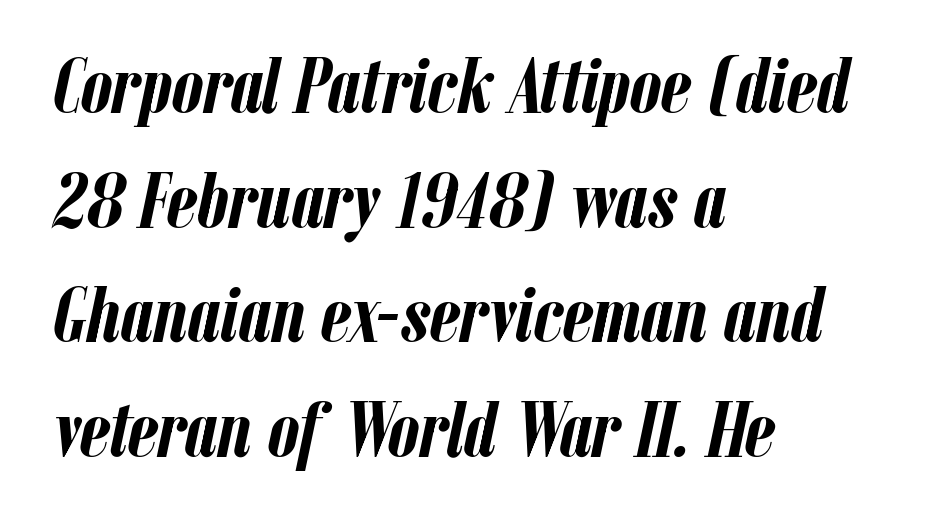
The image shows 79 px semibold, condensed type, italic (leaning right); set left-aligned, normal line spacing (1.45x), normal letter spacing, not underlined; low stroke contrast and a medium x-height.
